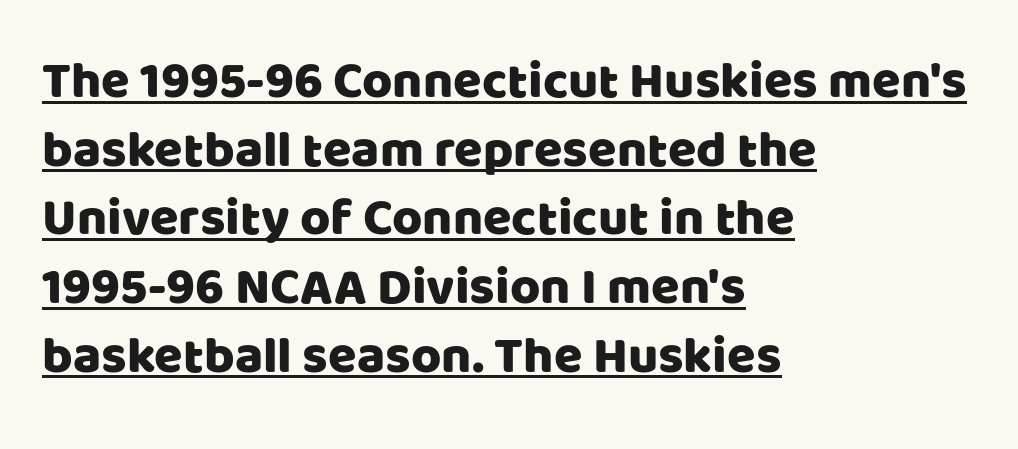
{"serif": "no", "italic": "no", "width": "normal", "stroke_contrast": "low", "x_height": "large", "monospaced": "no", "underline": "yes", "align": "left", "line_spacing": "normal", "line_spacing_ratio": 1.32, "letter_spacing": "normal", "letter_spacing_em": 0.0, "glyph_px": 52}
